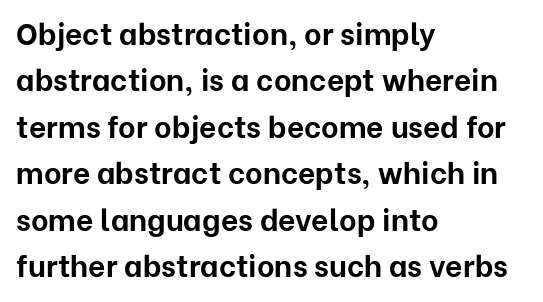
The image shows 30 px bold sans-serif type, upright; set left-aligned, normal line spacing (1.55x), normal letter spacing, not underlined; low stroke contrast and a medium x-height.
